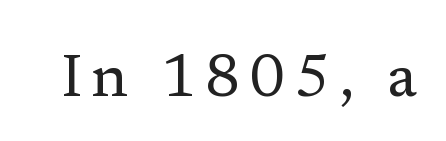
The image shows 61 px regular-weight serif type, upright; set not underlined; low stroke contrast and a medium x-height.
